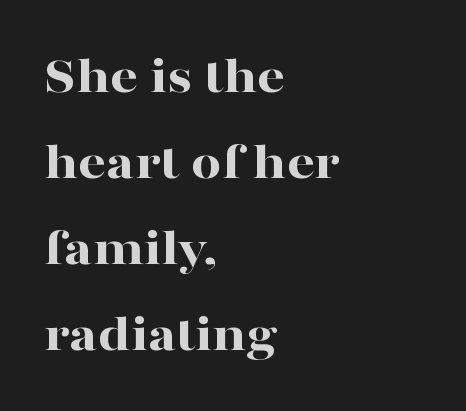
The image shows 54 px bold, wide serif type, upright; set left-aligned, normal line spacing (1.59x), normal letter spacing, not underlined; high stroke contrast and a medium x-height.
